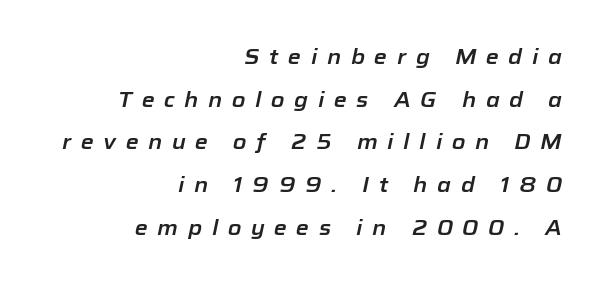
The image shows 21 px text type, italic (leaning right); set right-aligned, loose line spacing (2.03x), unusually wide letter spacing (+0.46 em), not underlined.
